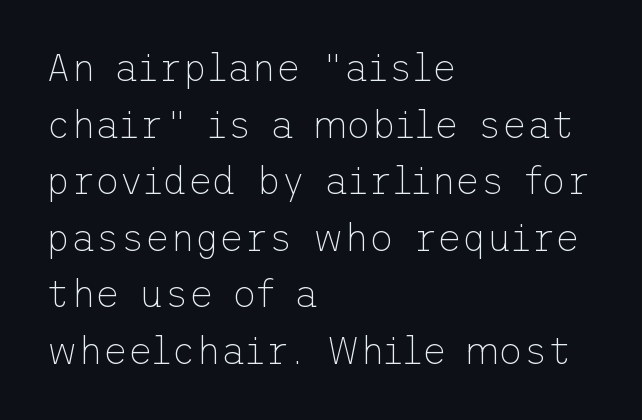
Does the leading feel generous? No, just average. Each line starts at the same left margin while the right side varies. The typeface chosen for these lines omits serifs. What stands out about the letter spacing? Nothing — it is the standard amount.
